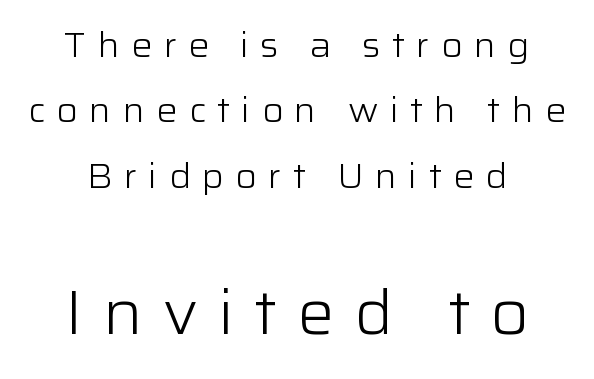
{"serif": "no", "italic": "no", "bold": "no", "weight": "light", "width": "normal", "stroke_contrast": "low", "x_height": "medium", "monospaced": "no", "underline": "no", "align": "center", "line_spacing_ratio": 1.87, "letter_spacing": "wide", "letter_spacing_em": 0.32, "larger_block": "second", "size_ratio": 1.77, "glyph_px": 62}
